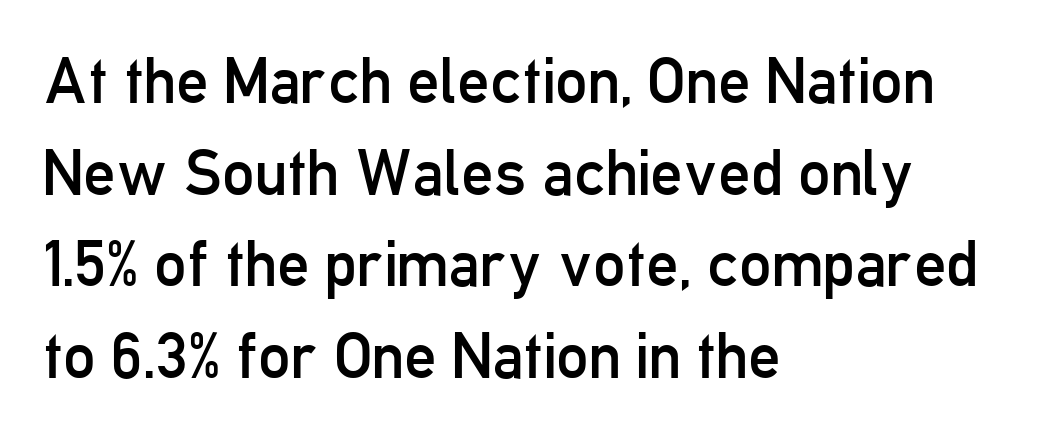
Q: Is the text bold? A: No.
Q: Is the text italic (slanted)? A: No, it is upright.
Q: Is the typeface a serif or a sans-serif typeface? A: Sans-serif.
Q: Is the text underlined? A: No.
Q: How is the paragraph aligned? A: Left-aligned.
Q: Is the spacing between letters normal or unusually wide? A: Normal.
Q: Is the spacing between lines tight, normal or loose? A: Normal.
Q: Width (condensed, normal, or wide)? A: Condensed.
Q: Stroke contrast? A: Low.
Q: x-height? A: Medium.
Q: Monospaced? A: No.
